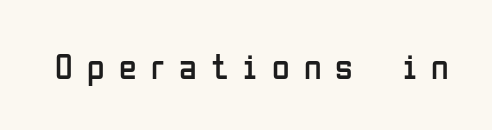
Q: Is the text bold? A: No.
Q: Is the text italic (slanted)? A: No, it is upright.
Q: Is the typeface a serif or a sans-serif typeface? A: Sans-serif.
Q: Is the text underlined? A: No.
Q: Is the spacing between letters normal or unusually wide? A: Unusually wide.
Q: Width (condensed, normal, or wide)? A: Condensed.
Q: Stroke contrast? A: Low.
Q: x-height? A: Medium.
Q: Monospaced? A: No.
